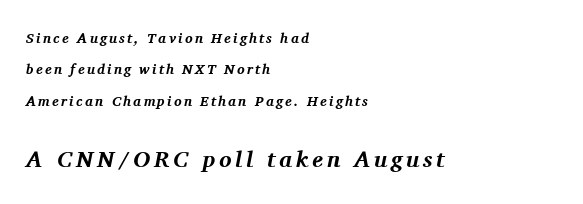
Which of the two is more prominent by size? The second, at the bottom. Notice how the passage keeps a crisp vertical edge on the left only. Does the lettering tilt? It does — this is italic. Has an underline been added? It has not.
